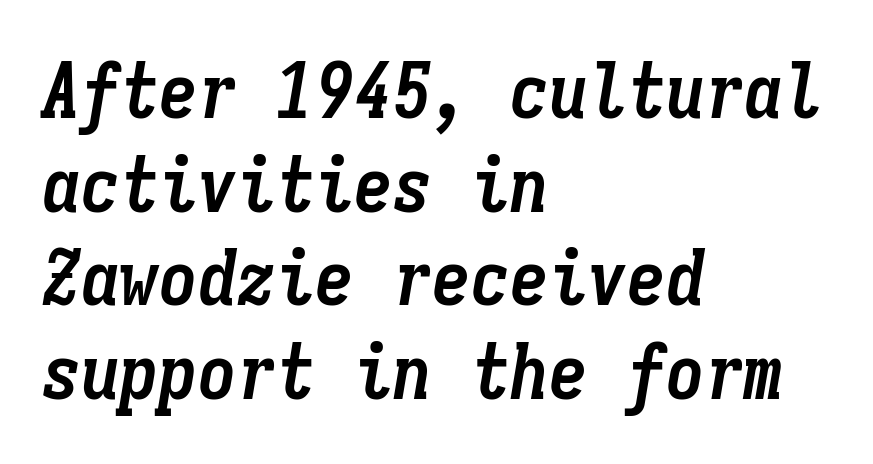
The image shows 78 px semibold, condensed type, italic (leaning right), monospaced; set left-aligned, line spacing 1.2x, normal letter spacing, not underlined; low stroke contrast and a medium x-height.
